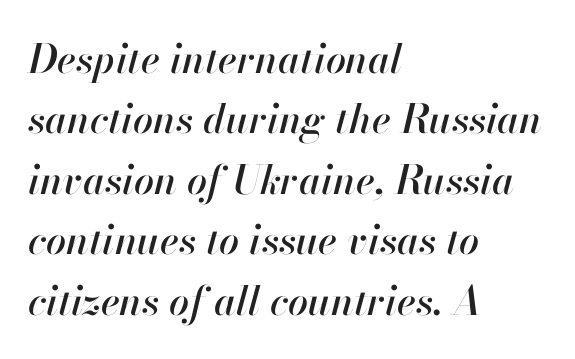
The area under the type is left untouched. Varying glyph widths throughout — classic text-font behaviour. Honestly, the letter spacing is just normal — you wouldn't notice it. The rows are spaced the way most documents space them. This is oblique type, the kind used for emphasis or titles.
